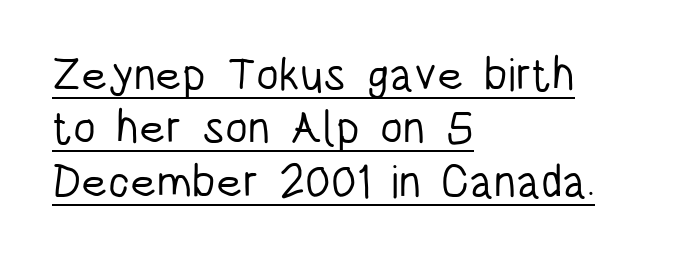
The image shows 46 px light, condensed sans-serif type, upright; set left-aligned, line spacing 1.16x, normal letter spacing, underlined; low stroke contrast and a large x-height.
